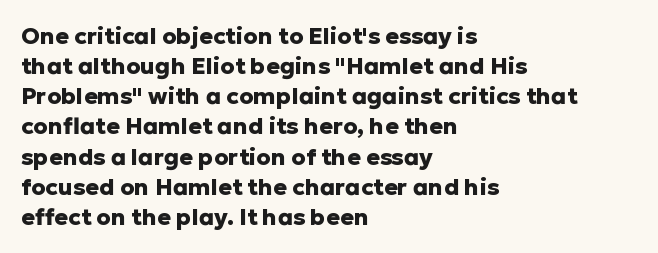
Does extra space separate the letters? No, they use regular spacing. The passage is arranged the way most books set body copy — flush left. Successive baselines arrive at the customary interval. Posture: upright roman. Is the type bold? Yes — the strokes are clearly thick and heavy.
